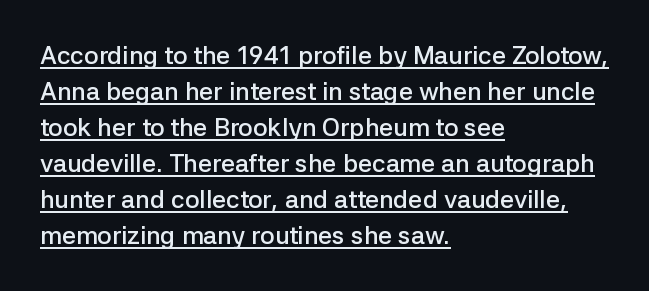
{"italic": "no", "bold": "semi", "underline": "yes", "align": "left", "line_spacing": "normal", "line_spacing_ratio": 1.44, "letter_spacing": "normal", "letter_spacing_em": 0.0, "glyph_px": 25}
